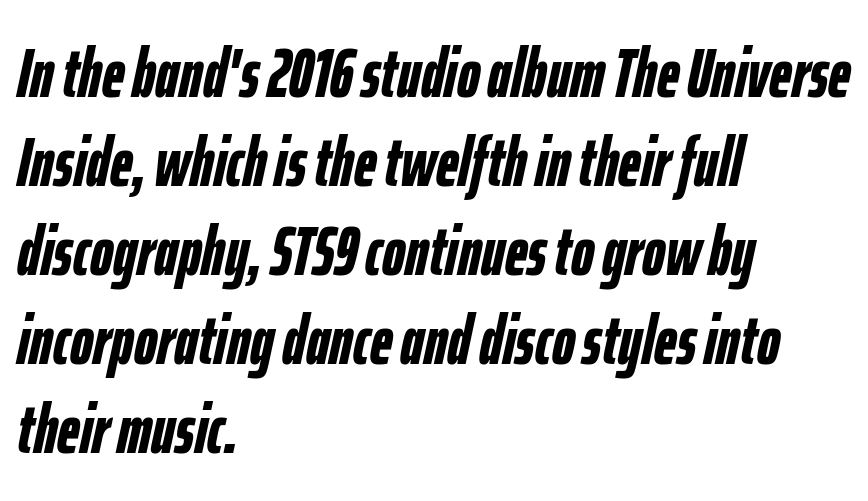
These words are printed bold, with thick strokes throughout. These lines are set flush left with a ragged right edge. Spacing verdict: proportional, widths tailored to each character. Looking at the ascenders, they clearly lean.
